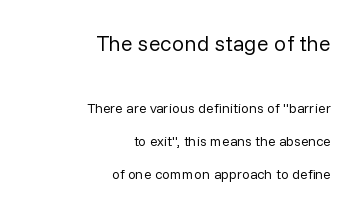
The image shows 22 px text type, upright; set right-aligned, loose line spacing (2.36x), normal letter spacing, not underlined; the first (top) block is 1.57x larger.
